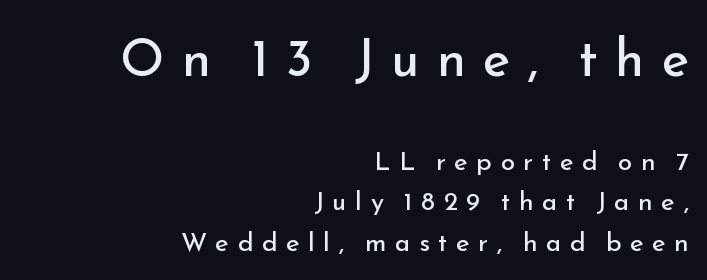
Q: Is the text bold? A: No.
Q: Is the text italic (slanted)? A: No, it is upright.
Q: Is the typeface a serif or a sans-serif typeface? A: Sans-serif.
Q: Is the text underlined? A: No.
Q: How is the paragraph aligned? A: Right-aligned.
Q: Is the spacing between letters normal or unusually wide? A: Unusually wide.
Q: Is the spacing between lines tight, normal or loose? A: Normal.
Q: Which block of text is set in a larger size, the first (top) or the second (bottom)? A: The first (top) one.
Q: Width (condensed, normal, or wide)? A: Normal.
Q: Stroke contrast? A: Low.
Q: x-height? A: Small.
Q: Monospaced? A: No.
